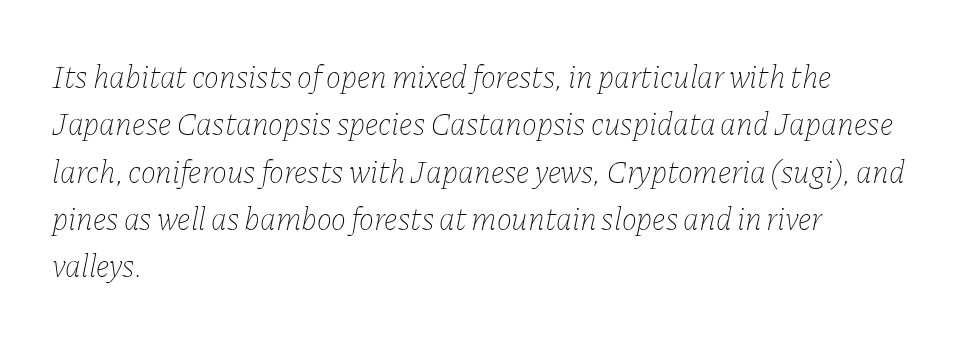
Q: Is the text bold? A: No.
Q: Is the text italic (slanted)? A: Yes, it leans right by about 11 degrees.
Q: Is the text underlined? A: No.
Q: How is the paragraph aligned? A: Left-aligned.
Q: Is the spacing between letters normal or unusually wide? A: Normal.
Q: Is the spacing between lines tight, normal or loose? A: Normal.
Q: Width (condensed, normal, or wide)? A: Normal.
Q: Stroke contrast? A: Low.
Q: x-height? A: Medium.
Q: Monospaced? A: No.
